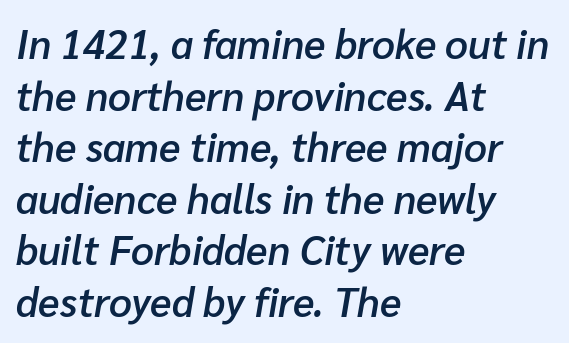
The letters are slanted; this is an italic face. Whoever set this chose a conventional vertical rhythm. A typesetter would call this zero additional tracking. These words are printed semibold, heavier than regular yet not bold.
